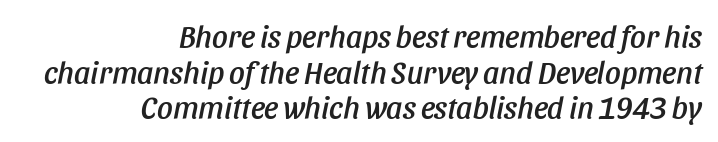
Check the space under the baseline: it is left empty. Observe the lean: these are italic letterforms. In terms of leading, this rendering errs on the cramped side. Do the characters align in a grid? No, the font is proportional.
